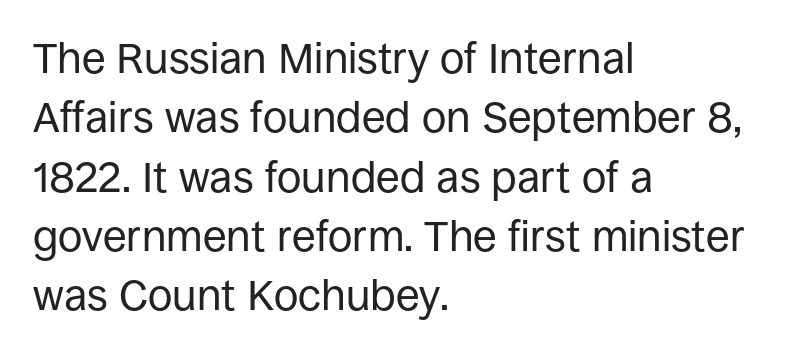
It's the straight-up-and-down kind of type. No feet cap the strokes, marking this as sans-serif type. Varying glyph widths throughout — classic text-font behaviour. No letter is thick-stroked: the sample isn't bold.
